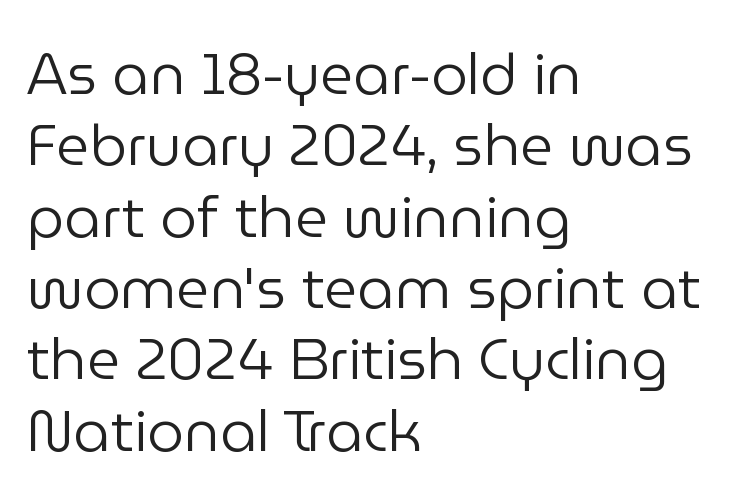
{"serif": "no", "italic": "no", "bold": "no", "weight": "regular", "width": "normal", "stroke_contrast": "low", "x_height": "medium", "monospaced": "no", "underline": "no", "align": "left", "line_spacing_ratio": 1.23, "letter_spacing": "normal", "letter_spacing_em": 0.0, "glyph_px": 58}
